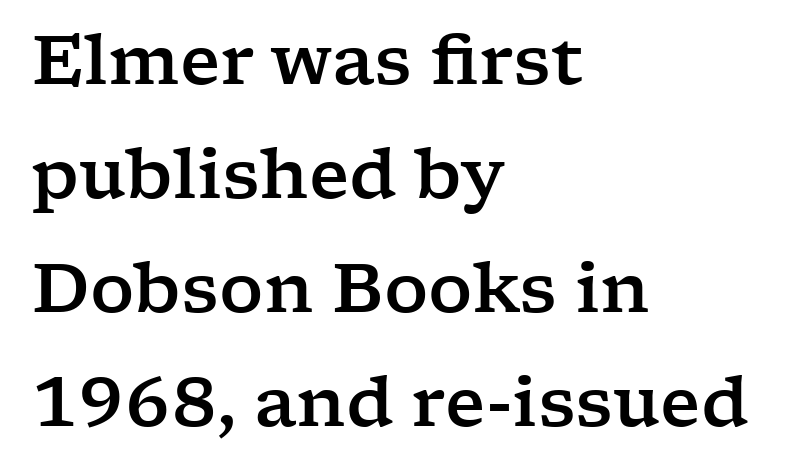
The area under the type is left untouched. The lettering stays uniformly vertical, giving the passage a roman look. In terms of letterspacing, this is plain default setting. Font category for this specimen: serif. Reading down the block, your eye returns to a fixed left position each line. The line-height multiplier appears to be the usual default.
